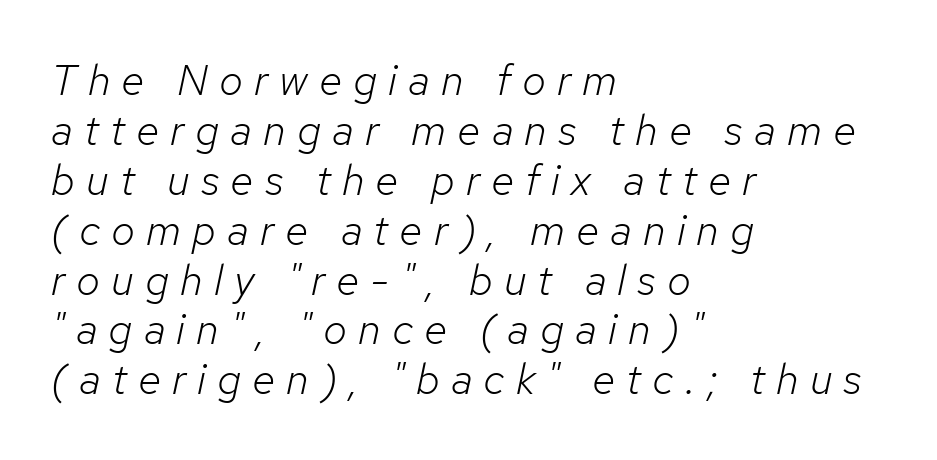
The image shows 43 px light type, italic (leaning right); set left-aligned, line spacing 1.16x, unusually wide letter spacing (+0.26 em), not underlined; low stroke contrast and a medium x-height.
